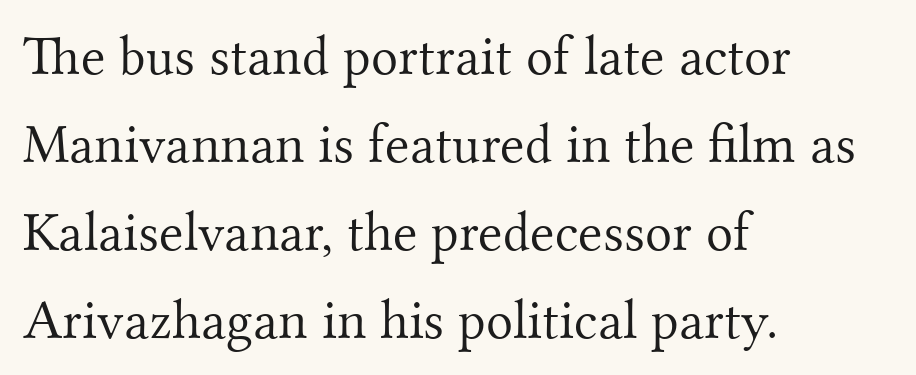
{"serif": "yes", "italic": "no", "bold": "no", "weight": "light", "width": "normal", "stroke_contrast": "medium", "x_height": "small", "monospaced": "no", "underline": "no", "align": "left", "line_spacing": "normal", "line_spacing_ratio": 1.57, "letter_spacing": "normal", "letter_spacing_em": 0.0, "glyph_px": 56}
